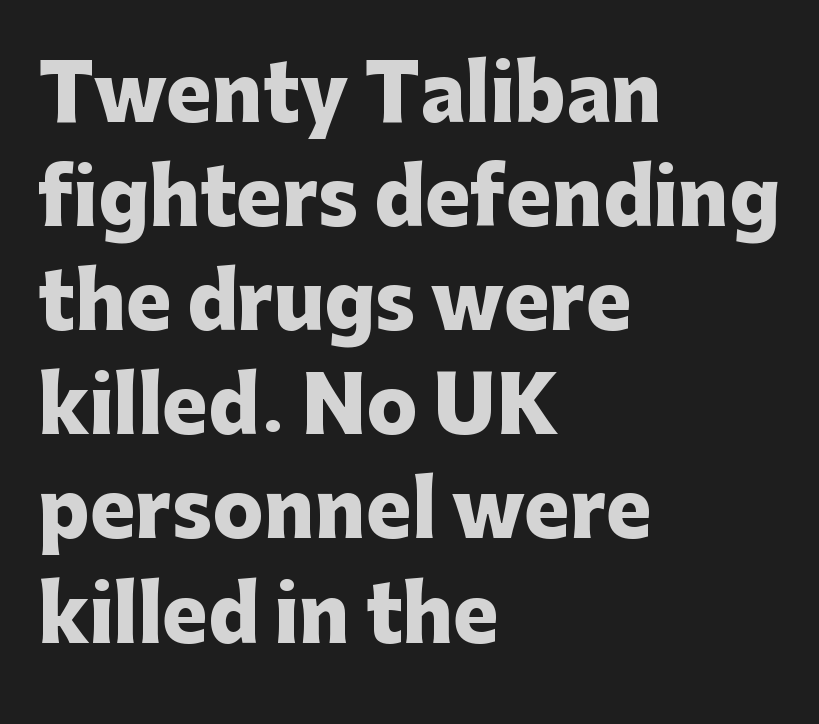
{"serif": "no", "italic": "no", "bold": "yes", "weight": "heavy", "width": "normal", "stroke_contrast": "low", "x_height": "medium", "monospaced": "no", "underline": "no", "align": "left", "line_spacing": "normal", "line_spacing_ratio": 1.37, "letter_spacing": "normal", "letter_spacing_em": 0.0, "glyph_px": 76}
